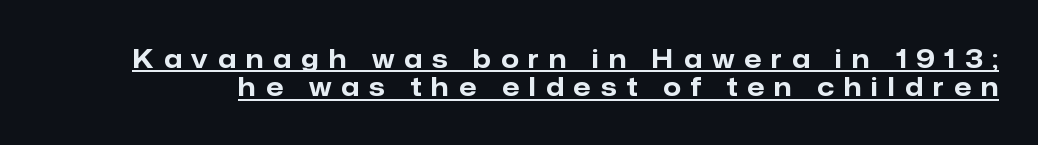
The image shows 25 px bold type, upright; set tight line spacing (1.14x), unusually wide letter spacing (+0.41 em), underlined.
